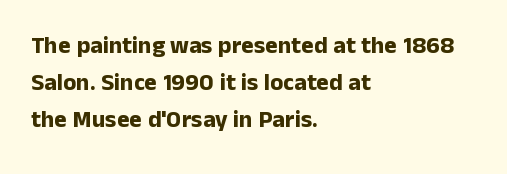
Q: Is the text bold? A: Yes.
Q: Is the text italic (slanted)? A: No, it is upright.
Q: Is the text underlined? A: No.
Q: How is the paragraph aligned? A: Left-aligned.
Q: Is the spacing between letters normal or unusually wide? A: Normal.
Q: Is the spacing between lines tight, normal or loose? A: Normal.
